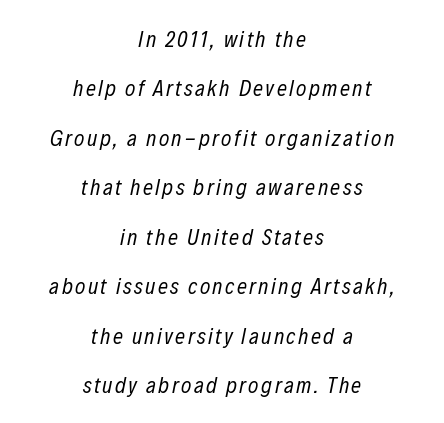
{"italic": "yes", "lean": "right", "slant_degrees": 12, "bold": "no", "underline": "no", "align": "center", "line_spacing": "loose", "line_spacing_ratio": 2.25, "glyph_px": 22}
